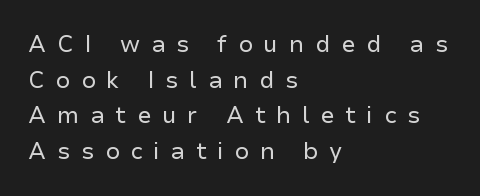
The image shows 23 px text type, upright; set left-aligned, normal line spacing (1.55x), unusually wide letter spacing (+0.47 em), not underlined.
